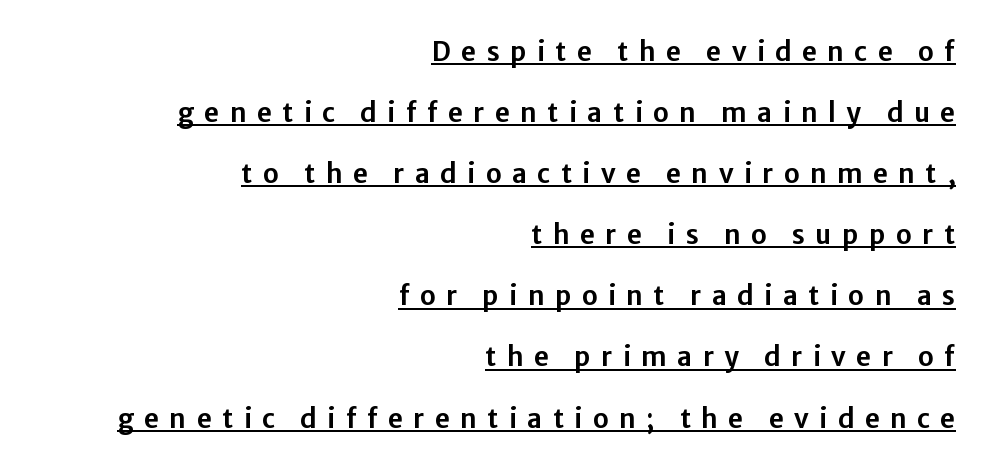
Q: Is the text italic (slanted)? A: No, it is upright.
Q: Is the text underlined? A: Yes.
Q: How is the paragraph aligned? A: Right-aligned.
Q: Is the spacing between letters normal or unusually wide? A: Unusually wide.
Q: Is the spacing between lines tight, normal or loose? A: Loose.
